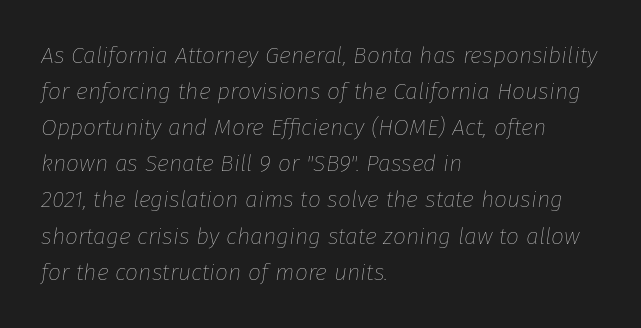
Q: Is the text bold? A: No.
Q: Is the text italic (slanted)? A: Yes, it leans right by about 8 degrees.
Q: Is the text underlined? A: No.
Q: How is the paragraph aligned? A: Left-aligned.
Q: Is the spacing between letters normal or unusually wide? A: Normal.
Q: Is the spacing between lines tight, normal or loose? A: Normal.
